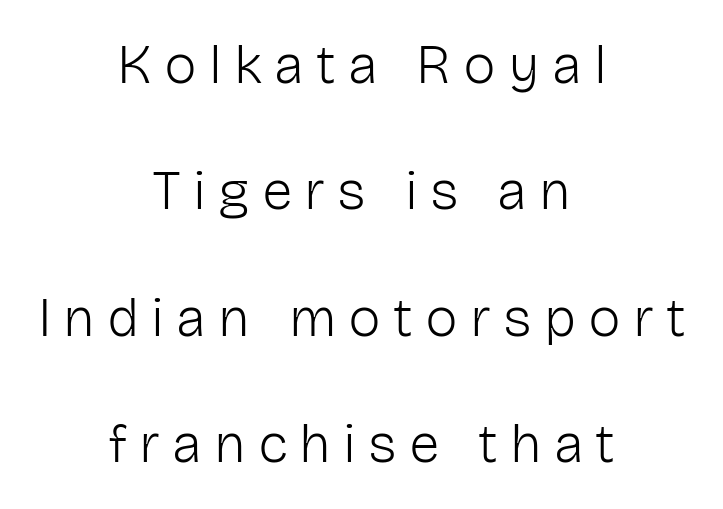
The image shows 55 px light sans-serif type, upright; set centered, loose line spacing (2.3x), unusually wide letter spacing (+0.22 em), not underlined; low stroke contrast and a medium x-height.
